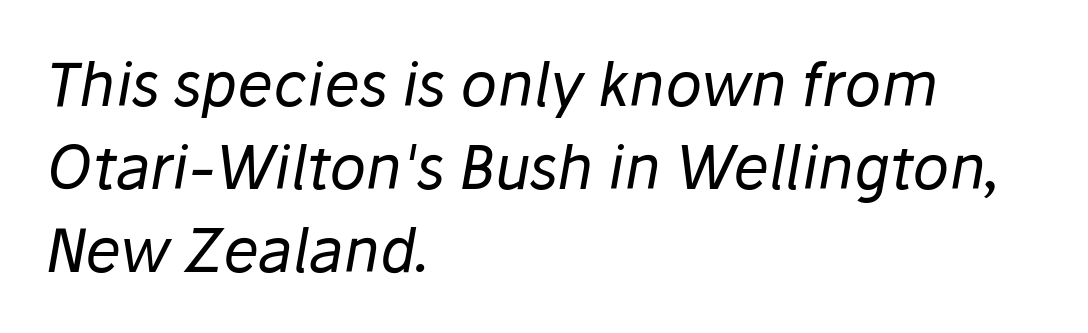
{"italic": "yes", "lean": "right", "slant_degrees": 10, "bold": "no", "weight": "regular", "width": "normal", "stroke_contrast": "low", "x_height": "medium", "monospaced": "no", "underline": "no", "align": "left", "line_spacing": "normal", "line_spacing_ratio": 1.38, "letter_spacing": "normal", "letter_spacing_em": 0.0, "glyph_px": 60}
